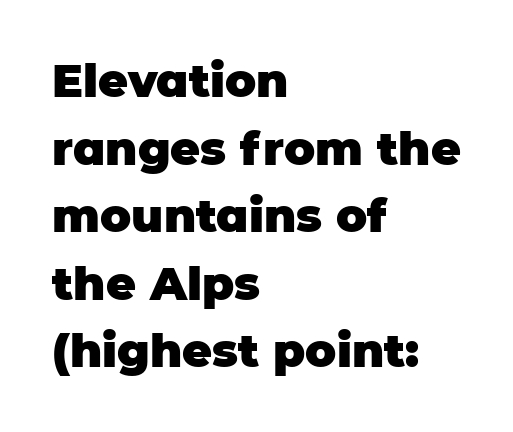
Q: Is the text bold? A: Yes.
Q: Is the text italic (slanted)? A: No, it is upright.
Q: Is the typeface a serif or a sans-serif typeface? A: Sans-serif.
Q: Is the text underlined? A: No.
Q: How is the paragraph aligned? A: Left-aligned.
Q: Is the spacing between letters normal or unusually wide? A: Normal.
Q: Is the spacing between lines tight, normal or loose? A: Normal.
Q: Width (condensed, normal, or wide)? A: Normal.
Q: Stroke contrast? A: Low.
Q: x-height? A: Large.
Q: Monospaced? A: No.
